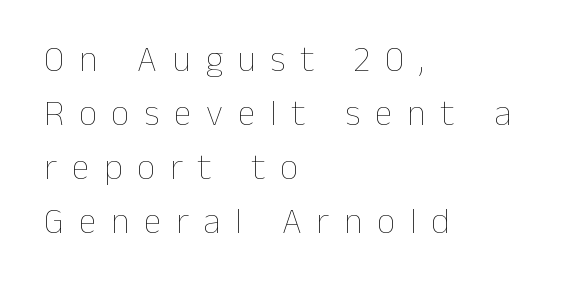
Q: Is the text bold? A: No.
Q: Is the text italic (slanted)? A: No, it is upright.
Q: Is the text underlined? A: No.
Q: How is the paragraph aligned? A: Left-aligned.
Q: Is the spacing between letters normal or unusually wide? A: Unusually wide.
Q: Is the spacing between lines tight, normal or loose? A: Normal.
Q: Width (condensed, normal, or wide)? A: Normal.
Q: Stroke contrast? A: Low.
Q: x-height? A: Medium.
Q: Monospaced? A: No.
